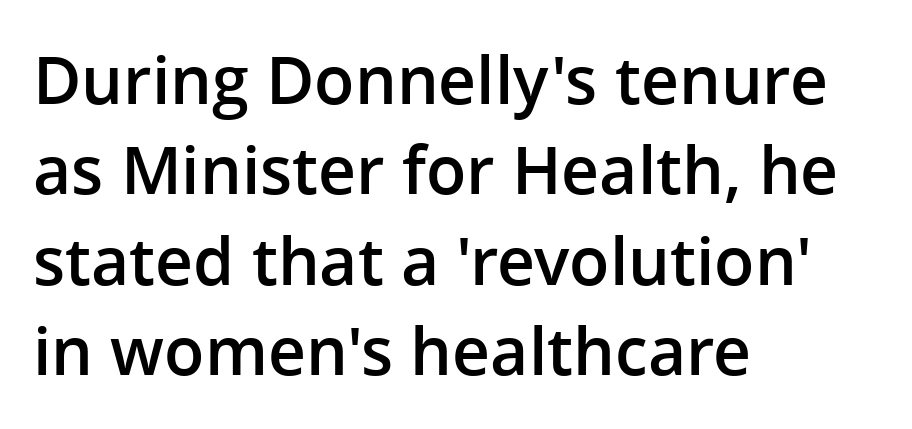
{"serif": "no", "italic": "no", "bold": "semi", "weight": "semibold", "width": "normal", "stroke_contrast": "low", "x_height": "medium", "monospaced": "no", "underline": "no", "align": "left", "line_spacing": "normal", "line_spacing_ratio": 1.37, "letter_spacing": "normal", "letter_spacing_em": 0.0, "glyph_px": 66}
